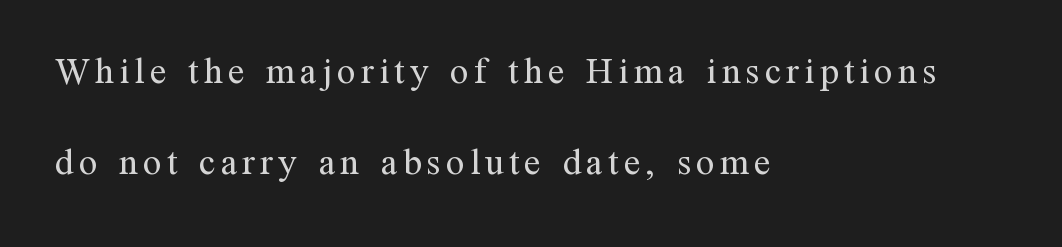
A clean baseline with only descenders dipping below it. Think standard paragraph weight, or any step lighter than that. It's the straight-up-and-down kind of type. In terms of letterform style, serifs are clearly present.
